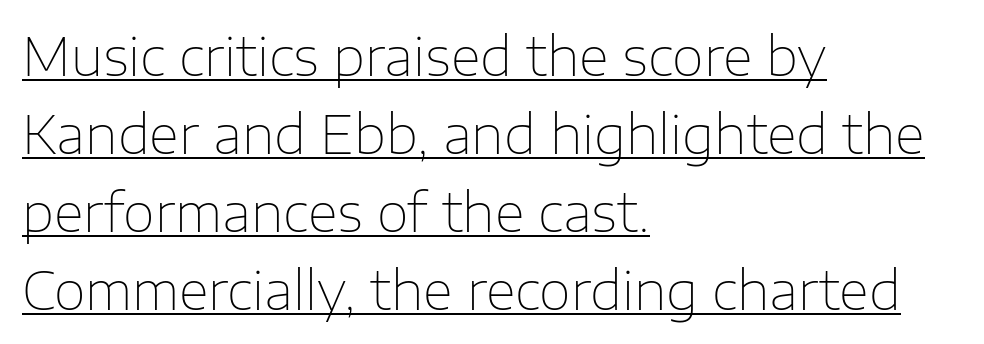
Quick note: interline space is typical. Ink coverage per letter is moderate at most. One-word summary of the alignment: left. Tracking here is standard; glyphs follow each other at the usual distance. Upright lettering throughout. A typesetter would label this face a sans.
